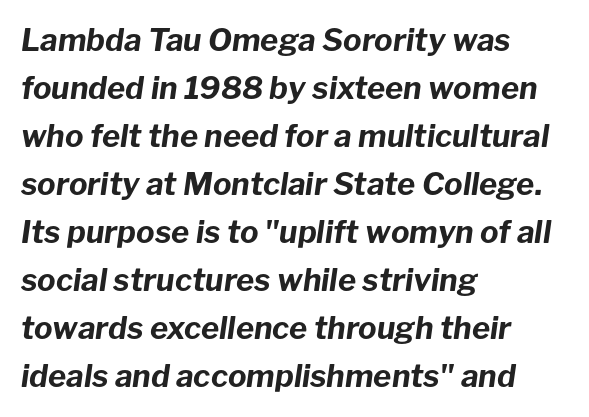
{"italic": "yes", "lean": "right", "slant_degrees": 8, "bold": "yes", "weight": "bold", "width": "normal", "stroke_contrast": "low", "x_height": "medium", "monospaced": "no", "underline": "no", "align": "left", "line_spacing": "normal", "line_spacing_ratio": 1.55, "letter_spacing": "normal", "letter_spacing_em": 0.0, "glyph_px": 31}
